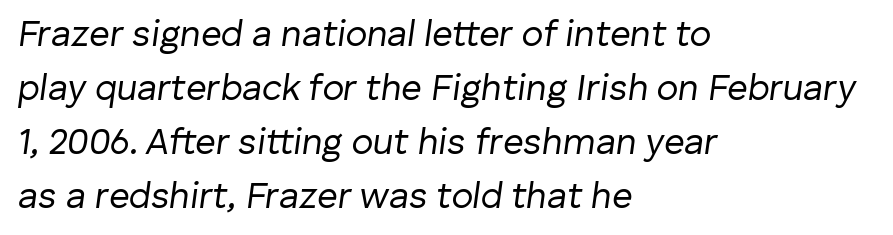
Q: Is the text bold? A: No.
Q: Is the text italic (slanted)? A: Yes, it leans right by about 8 degrees.
Q: Is the text underlined? A: No.
Q: How is the paragraph aligned? A: Left-aligned.
Q: Is the spacing between letters normal or unusually wide? A: Normal.
Q: Is the spacing between lines tight, normal or loose? A: Normal.
Q: Width (condensed, normal, or wide)? A: Normal.
Q: Stroke contrast? A: Low.
Q: x-height? A: Medium.
Q: Monospaced? A: No.
